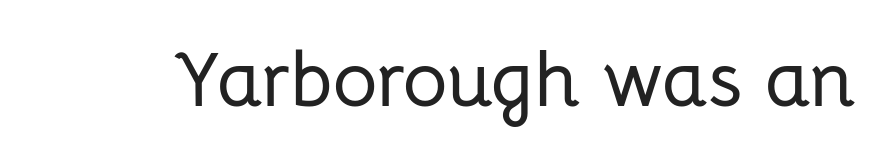
Between one letter and the next there's only the usual sliver of space. Is this a sans? Yes — the strokes have no serifs. This rendering features lettering with no underline. This is the regular roman posture of the typeface. Each letter keeps its own natural width here, so spacing adapts to shape.
